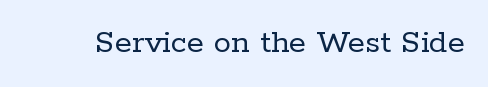
The image shows 35 px regular-weight serif type, upright; set normal letter spacing, not underlined; low stroke contrast and a medium x-height.
